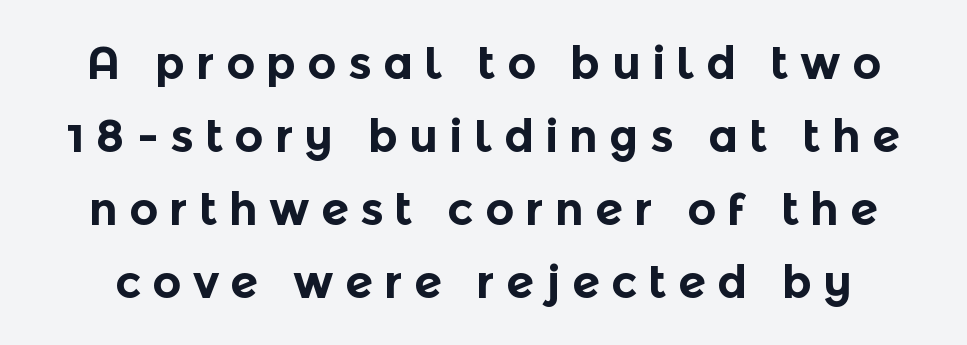
Q: Is the text bold? A: Yes.
Q: Is the text italic (slanted)? A: No, it is upright.
Q: Is the typeface a serif or a sans-serif typeface? A: Sans-serif.
Q: Is the text underlined? A: No.
Q: Is the spacing between letters normal or unusually wide? A: Unusually wide.
Q: Is the spacing between lines tight, normal or loose? A: Normal.
Q: Width (condensed, normal, or wide)? A: Normal.
Q: x-height? A: Medium.
Q: Monospaced? A: No.
